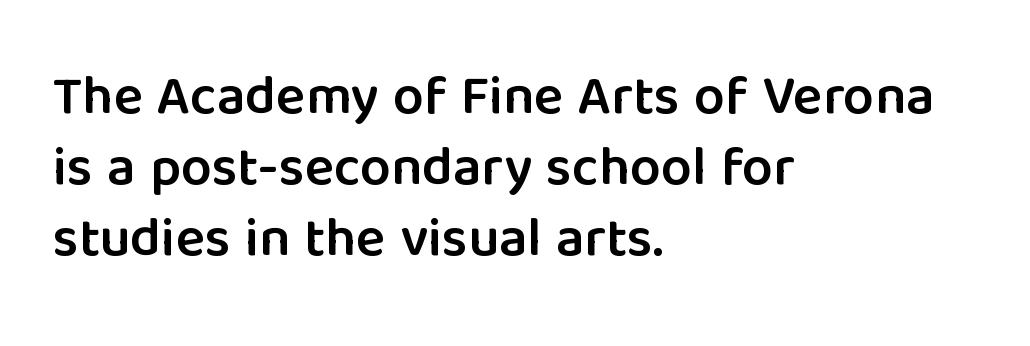
The image shows 55 px semibold sans-serif type, upright; set left-aligned, normal line spacing (1.29x), normal letter spacing, not underlined; low stroke contrast and a medium x-height.
